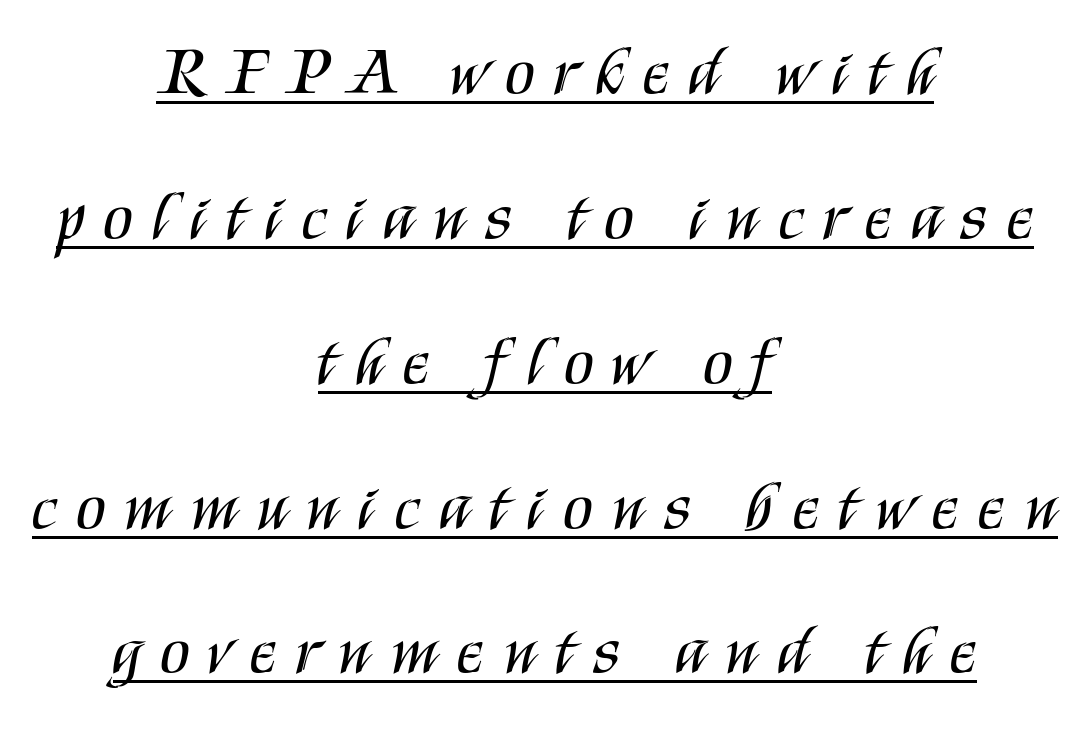
This sample has the flowing, uneven cadence of proportional lettering. Weight: not bold — regular or lighter. Does the leading feel generous? Absolutely, it's lavish. The passage shown is underscored from start to finish. Each letter's strokes conclude bluntly, with no projecting serifs.
